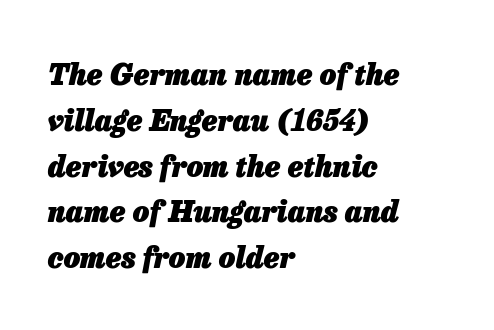
These lines sit exactly where default settings would place them. The rag falls on the right side of this text block. Is this a fixed-width face? No — the glyphs have proportional, varying widths. The text carries the slant typical of an italic or oblique font. The foot of each line stays bare and open.
